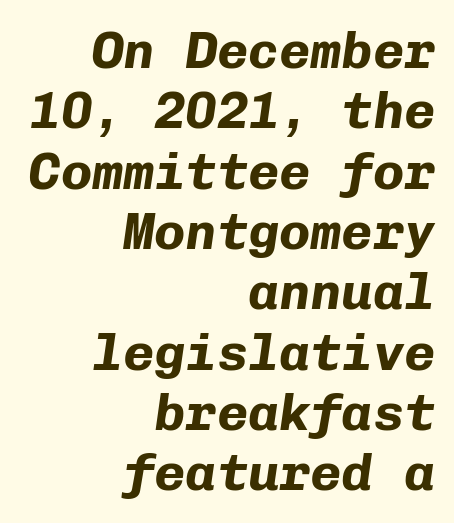
Characters are canted at an angle relative to the baseline's perpendicular. Notice how thick the strokes are: this is what a full bold looks like. What stands out about the letter spacing? Nothing — it is the standard amount. Check under the words: just untouched page. These lines stack with their right ends in a neat column.
